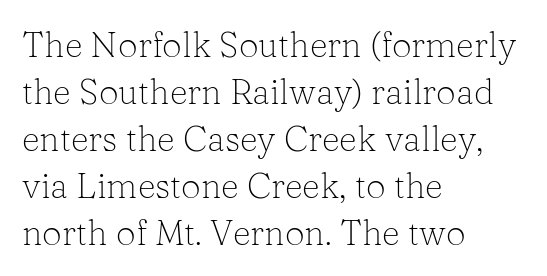
{"serif": "yes", "italic": "no", "bold": "no", "weight": "light", "width": "normal", "stroke_contrast": "low", "x_height": "medium", "monospaced": "no", "underline": "no", "align": "left", "line_spacing": "normal", "line_spacing_ratio": 1.34, "letter_spacing": "normal", "letter_spacing_em": 0.0, "glyph_px": 35}
